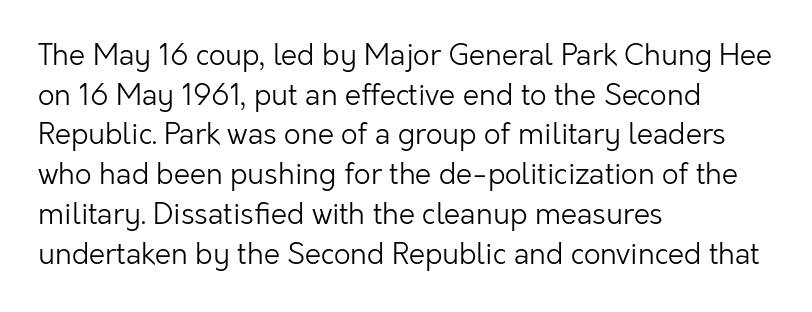
The image shows 29 px light sans-serif type, upright; set left-aligned, normal line spacing (1.37x), normal letter spacing, not underlined; low stroke contrast and a medium x-height.
